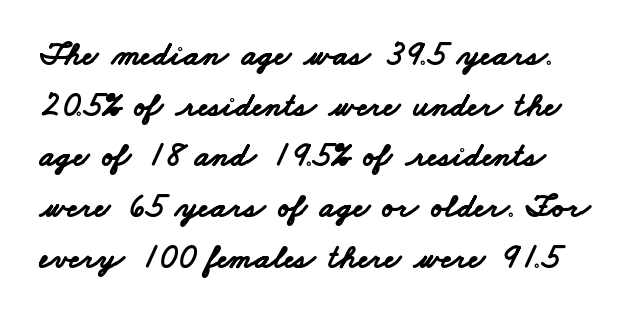
Q: Is the text bold? A: Yes.
Q: Is the typeface a serif or a sans-serif typeface? A: Sans-serif.
Q: Is the text underlined? A: No.
Q: Is the spacing between letters normal or unusually wide? A: Normal.
Q: Is the spacing between lines tight, normal or loose? A: Normal.
Q: Width (condensed, normal, or wide)? A: Wide.
Q: Stroke contrast? A: Low.
Q: x-height? A: Small.
Q: Monospaced? A: No.
